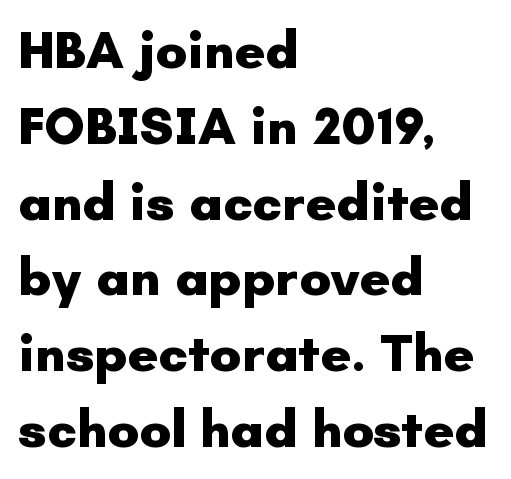
The designer went with a sans here, leaving each stem footless. Plain, unruled lines of type. The lines are quadded left. Standard letterfit; no display-style spreading of the glyphs. Does the lettering tilt? It doesn't — this is upright.
